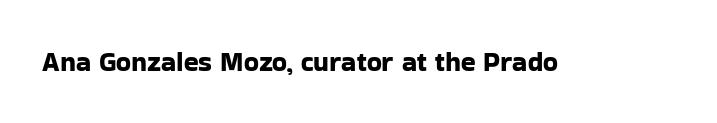
Q: Is the text italic (slanted)? A: No, it is upright.
Q: Is the text underlined? A: No.
Q: Is the spacing between letters normal or unusually wide? A: Normal.
